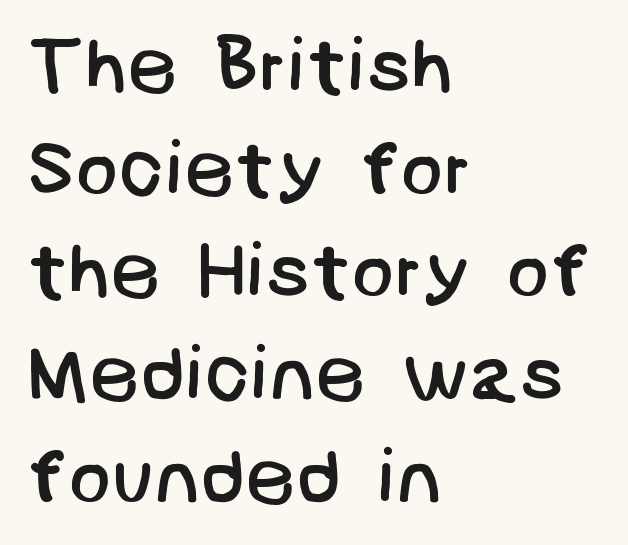
{"serif": "no", "bold": "no", "weight": "regular", "width": "normal", "stroke_contrast": "low", "x_height": "large", "underline": "no", "align": "left", "line_spacing": "normal", "line_spacing_ratio": 1.3, "letter_spacing": "normal", "letter_spacing_em": 0.0, "glyph_px": 79}
